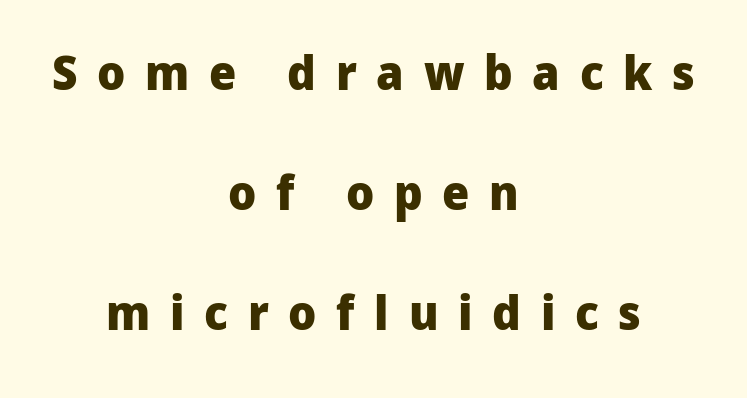
{"serif": "no", "italic": "no", "bold": "yes", "weight": "heavy", "width": "normal", "stroke_contrast": "low", "x_height": "medium", "monospaced": "no", "underline": "no", "align": "center", "line_spacing": "loose", "line_spacing_ratio": 2.5, "letter_spacing": "wide", "letter_spacing_em": 0.41, "glyph_px": 48}
